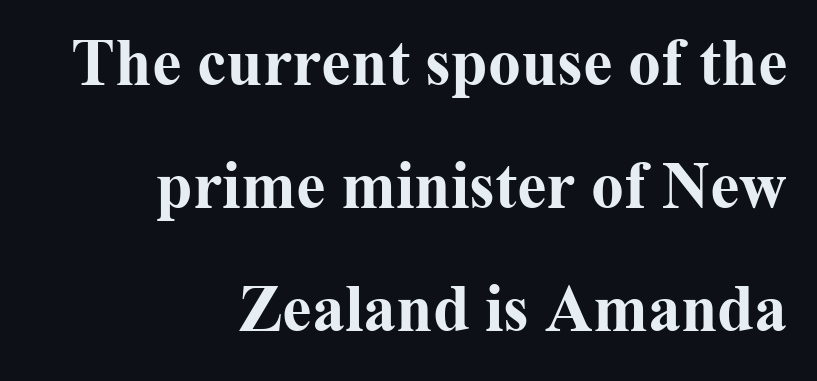
Plenty of ink on the page — the face is bold. It's the straight-up-and-down kind of type. The face used here is rendered with its standard letterfit. A typesetter would label this face a serif. Check the space under the baseline: it is left empty. Horizontal alignment here is rightward, an uncommon choice for prose.
